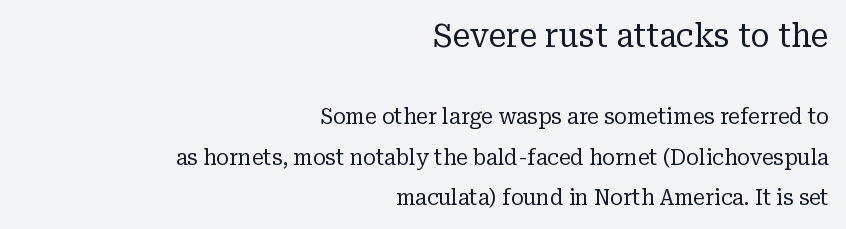
The image shows 32 px regular-weight serif type, upright; set right-aligned, loose line spacing (1.93x), normal letter spacing, not underlined; the first (top) block is 1.52x larger; low stroke contrast and a medium x-height.
